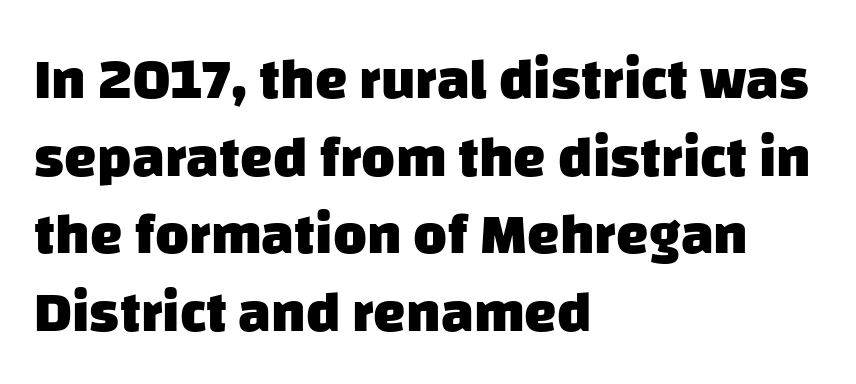
Character widths vary here, with narrow letters taking less room than wide ones. Where is the straight margin? On the left. You'd pick this weight for a headline — it's a proper bold. The words here are not underlined. The rendering keeps characters at their native spacing. Leading: standard.
